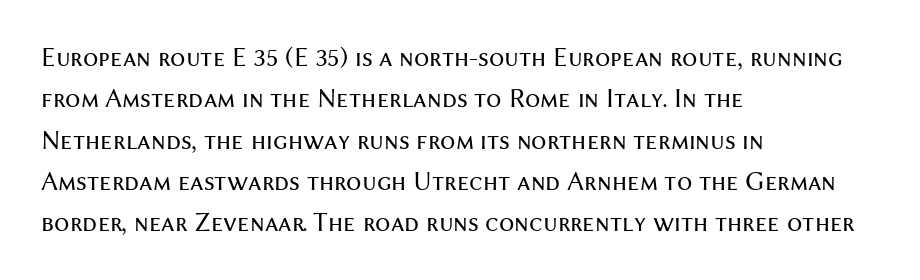
Q: Is the text bold? A: No.
Q: Is the text italic (slanted)? A: No, it is upright.
Q: Is the text underlined? A: No.
Q: How is the paragraph aligned? A: Left-aligned.
Q: Is the spacing between letters normal or unusually wide? A: Normal.
Q: Is the spacing between lines tight, normal or loose? A: Normal.
